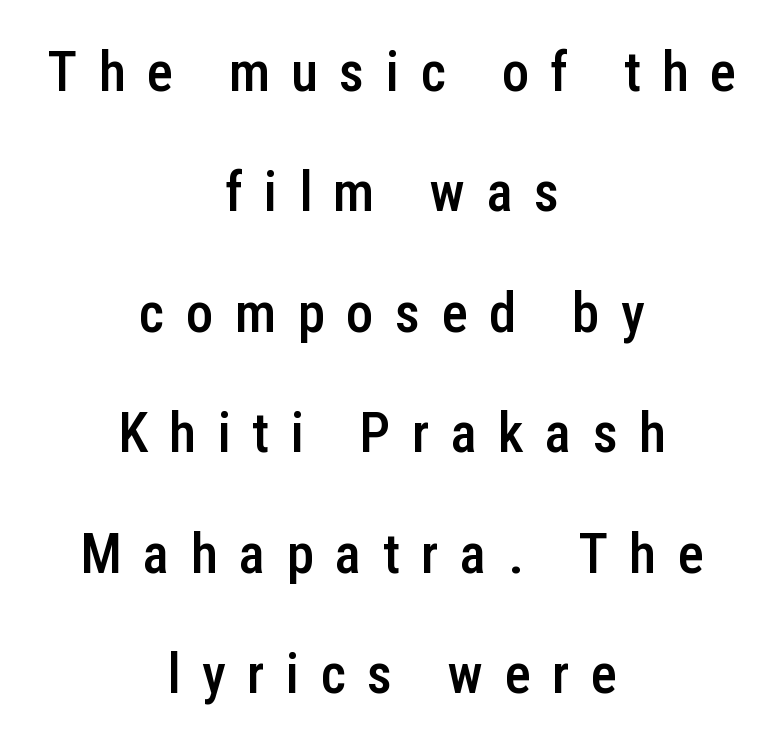
These lines were composed using upright roman letters. The passage shown is semibold, sitting just below true bold. The compositor balanced each line on the midline. The letters advance in unequal steps, a hallmark of proportional type.
